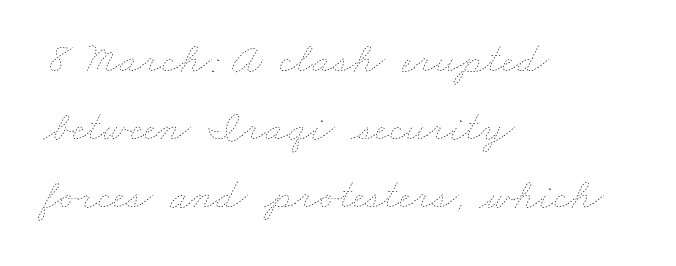
Letter spacing: default. This sample has the flowing, uneven cadence of proportional lettering. Line beginnings align vertically; line endings do not. Summary of vertical rhythm: regular, with standard interline spacing. On a weight scale, this lands at 450 or below. Quick note: underline off.
